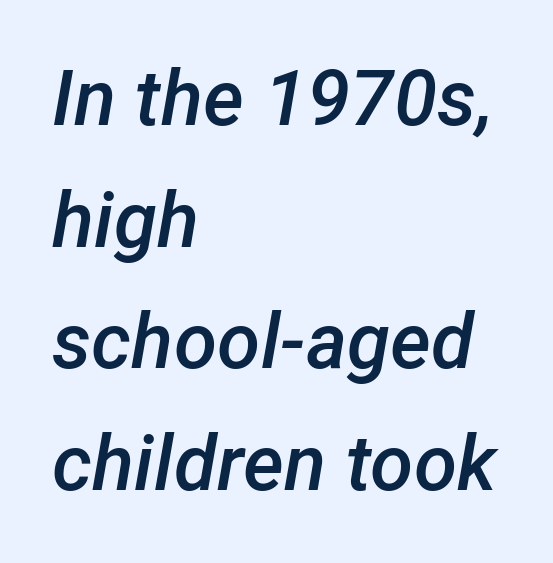
The image shows 78 px semibold type, italic (leaning right); set left-aligned, normal line spacing (1.56x), normal letter spacing, not underlined; low stroke contrast and a medium x-height.
